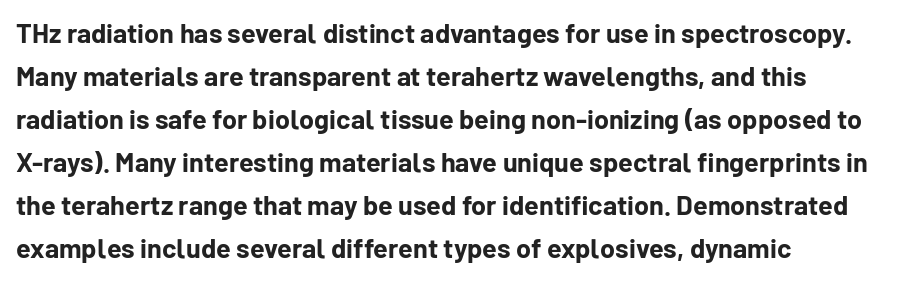
{"italic": "no", "bold": "yes", "underline": "no", "align": "left", "line_spacing": "normal", "line_spacing_ratio": 1.59, "letter_spacing": "normal", "letter_spacing_em": 0.0, "glyph_px": 27}
